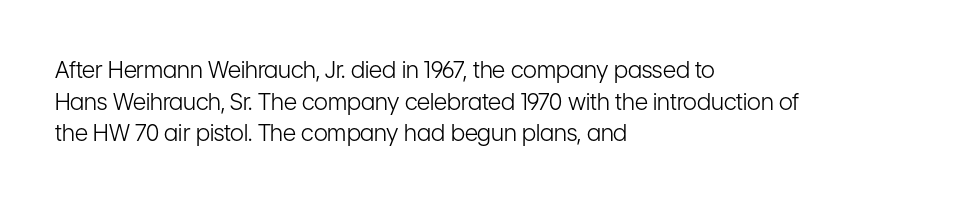
Q: Is the text bold? A: No.
Q: Is the text italic (slanted)? A: No, it is upright.
Q: Is the text underlined? A: No.
Q: How is the paragraph aligned? A: Left-aligned.
Q: Is the spacing between letters normal or unusually wide? A: Normal.
Q: Is the spacing between lines tight, normal or loose? A: Normal.
